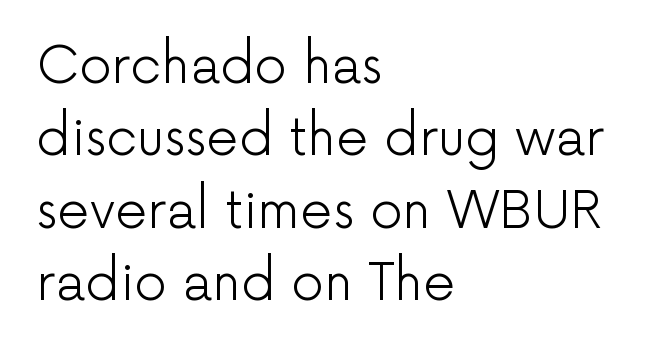
Q: Is the text bold? A: No.
Q: Is the text italic (slanted)? A: No, it is upright.
Q: Is the typeface a serif or a sans-serif typeface? A: Sans-serif.
Q: Is the text underlined? A: No.
Q: How is the paragraph aligned? A: Left-aligned.
Q: Is the spacing between letters normal or unusually wide? A: Normal.
Q: Is the spacing between lines tight, normal or loose? A: Normal.
Q: Width (condensed, normal, or wide)? A: Normal.
Q: Stroke contrast? A: Low.
Q: x-height? A: Medium.
Q: Monospaced? A: No.
